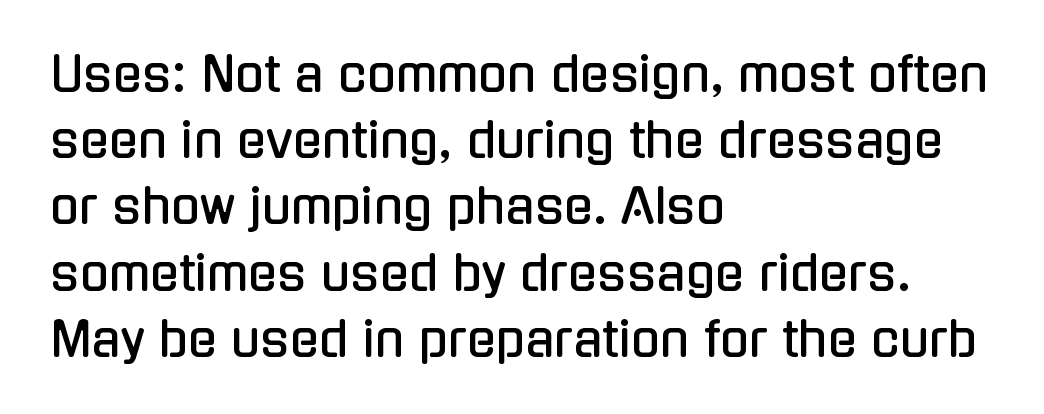
The image shows 48 px condensed sans-serif type, upright; set left-aligned, normal line spacing (1.38x), normal letter spacing, not underlined; low stroke contrast and a medium x-height.
